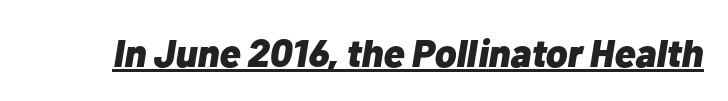
{"italic": "yes", "lean": "right", "slant_degrees": 10, "bold": "yes", "weight": "heavy", "width": "normal", "stroke_contrast": "low", "x_height": "medium", "monospaced": "no", "underline": "yes", "letter_spacing": "normal", "letter_spacing_em": 0.0, "glyph_px": 39}
